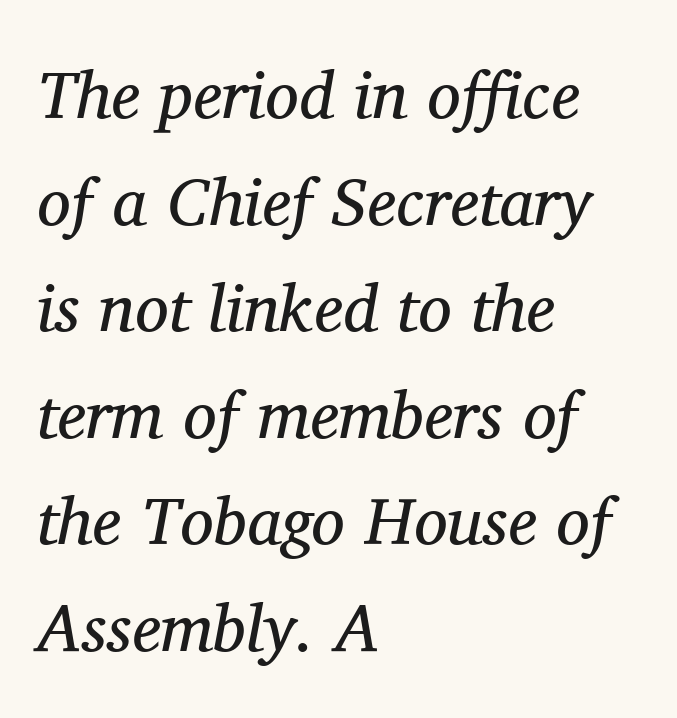
{"serif": "yes", "italic": "yes", "lean": "right", "slant_degrees": 11, "bold": "no", "weight": "regular", "width": "normal", "stroke_contrast": "medium", "x_height": "medium", "monospaced": "no", "underline": "no", "align": "left", "line_spacing": "normal", "line_spacing_ratio": 1.59, "letter_spacing": "normal", "letter_spacing_em": 0.0, "glyph_px": 67}
